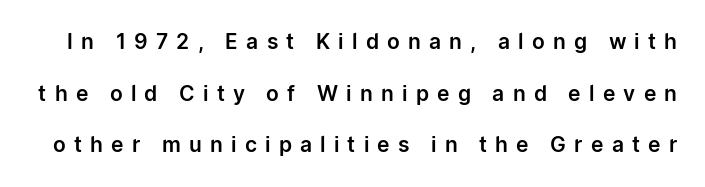
{"italic": "no", "underline": "no", "line_spacing": "loose", "line_spacing_ratio": 2.46, "letter_spacing": "wide", "letter_spacing_em": 0.39, "glyph_px": 21}
